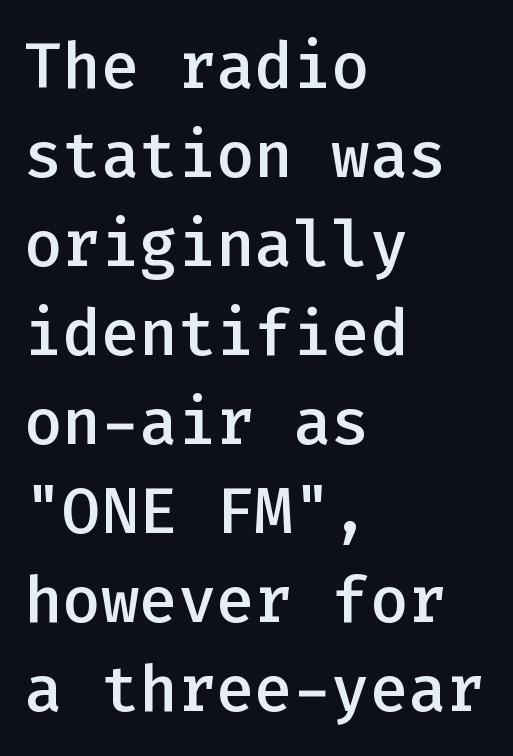
A typesetter would call this monospace, since all characters share one set width. A typesetter would call this leading conventional body-copy spacing. Italic? Not at all — the glyphs are vertical. Horizontally, the lines are justified to the leading edge only. Any mark beneath the type? The region is blank. Honestly, the letter spacing is just normal — you wouldn't notice it.
